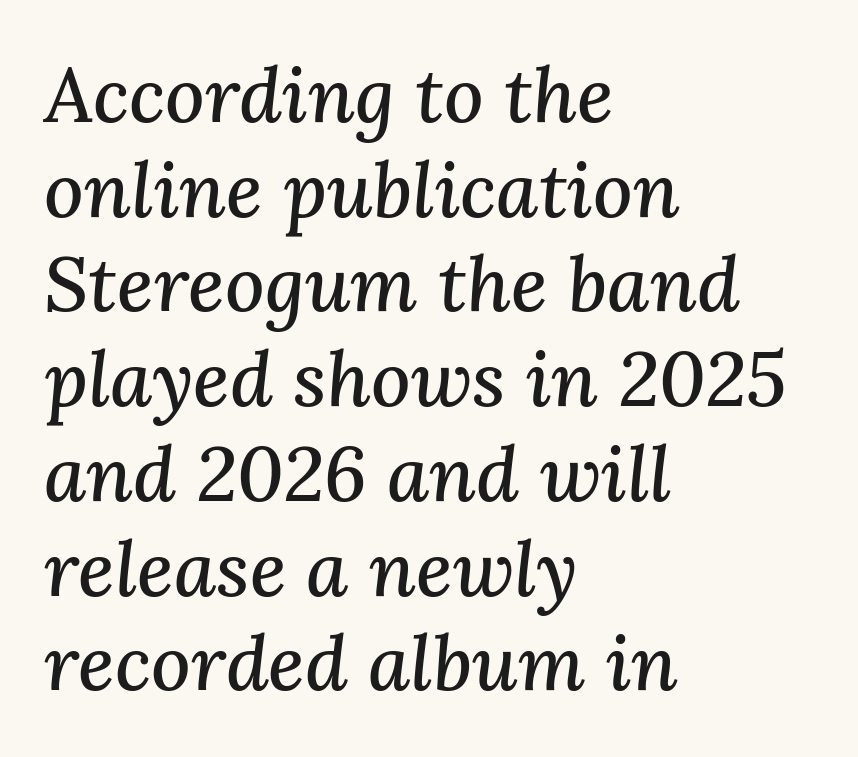
Each word holds together tightly as a unit, with standard inter-letter gaps. Each letter's strokes conclude with small projecting serifs. Words float on clear page, feet unadorned. Think of a printed novel: that variable character pitch is what you see here.
